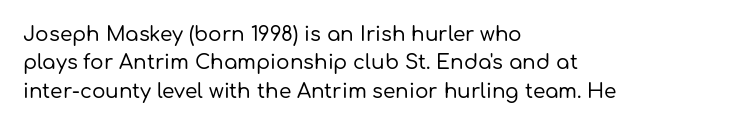
The image shows 20 px text type, upright; set left-aligned, normal line spacing (1.42x), normal letter spacing, not underlined.
